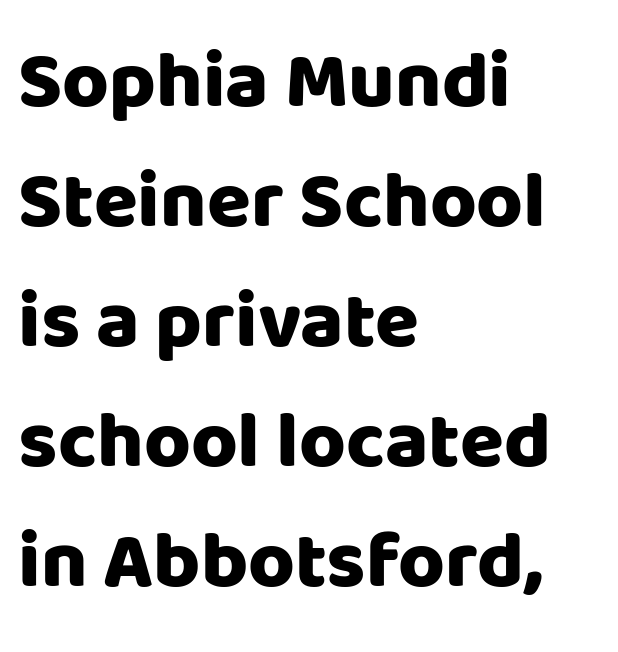
Q: Is the text bold? A: Yes.
Q: Is the text italic (slanted)? A: No, it is upright.
Q: Is the typeface a serif or a sans-serif typeface? A: Sans-serif.
Q: Is the text underlined? A: No.
Q: How is the paragraph aligned? A: Left-aligned.
Q: Is the spacing between letters normal or unusually wide? A: Normal.
Q: Is the spacing between lines tight, normal or loose? A: Normal.
Q: Width (condensed, normal, or wide)? A: Normal.
Q: Stroke contrast? A: Low.
Q: x-height? A: Large.
Q: Monospaced? A: No.
